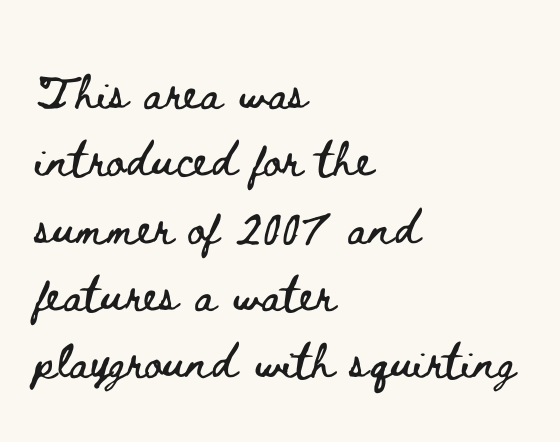
Here the glyphs are tracked normally, forming tight word shapes. How would I describe the line gaps? Plain and ordinary. Looks like regular typesetting: each glyph gets only the width it needs. A student would call this left alignment; a typographer would say flush left, rag right. Letters rest on an invisible, unmarked baseline.
